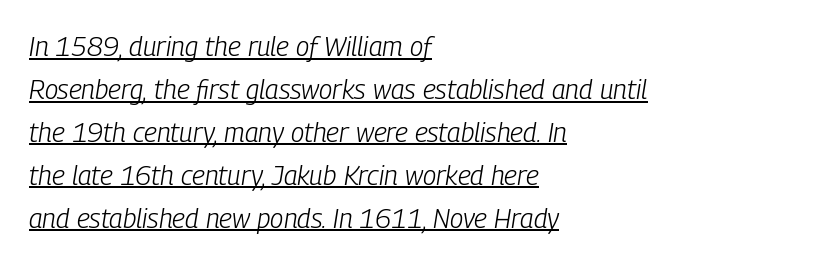
Q: Is the text bold? A: No.
Q: Is the text italic (slanted)? A: Yes, it leans right by about 9 degrees.
Q: Is the text underlined? A: Yes.
Q: How is the paragraph aligned? A: Left-aligned.
Q: Is the spacing between letters normal or unusually wide? A: Normal.
Q: Is the spacing between lines tight, normal or loose? A: Normal.
